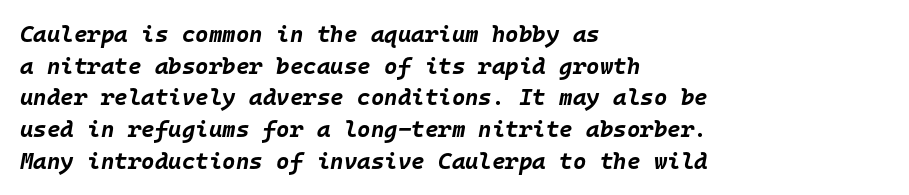
{"italic": "yes", "lean": "right", "slant_degrees": 10, "bold": "yes", "underline": "no", "align": "left", "line_spacing": "normal", "line_spacing_ratio": 1.38, "letter_spacing": "normal", "letter_spacing_em": 0.0, "glyph_px": 23}
